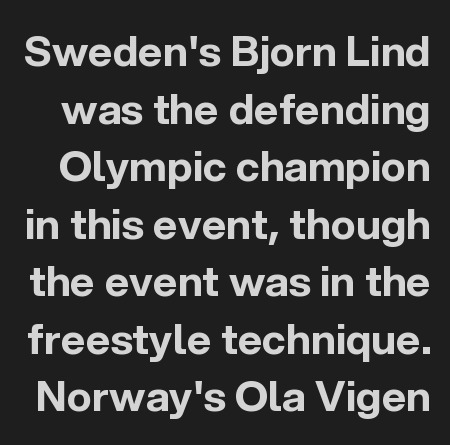
{"serif": "no", "italic": "no", "bold": "yes", "weight": "bold", "width": "normal", "x_height": "medium", "monospaced": "no", "underline": "no", "line_spacing": "normal", "line_spacing_ratio": 1.37, "letter_spacing": "normal", "letter_spacing_em": 0.0, "glyph_px": 42}
